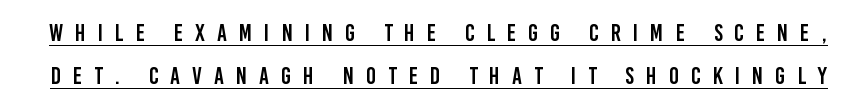
Q: Is the text italic (slanted)? A: No, it is upright.
Q: Is the text underlined? A: Yes.
Q: Is the spacing between letters normal or unusually wide? A: Unusually wide.
